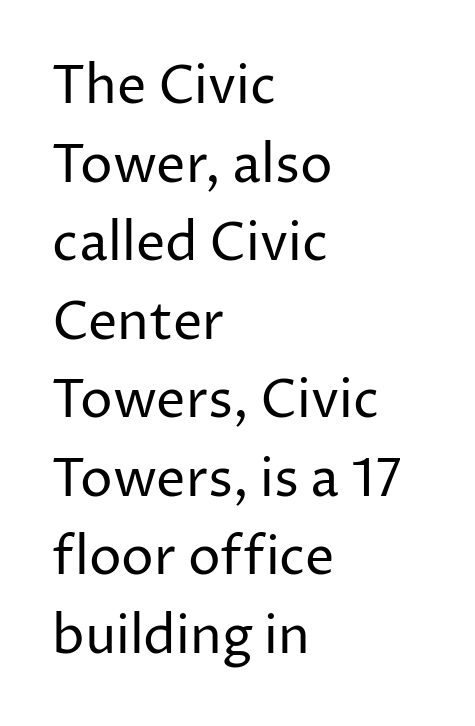
The image shows 52 px regular-weight sans-serif type, upright; set left-aligned, normal line spacing (1.51x), normal letter spacing, not underlined; low stroke contrast and a medium x-height.
